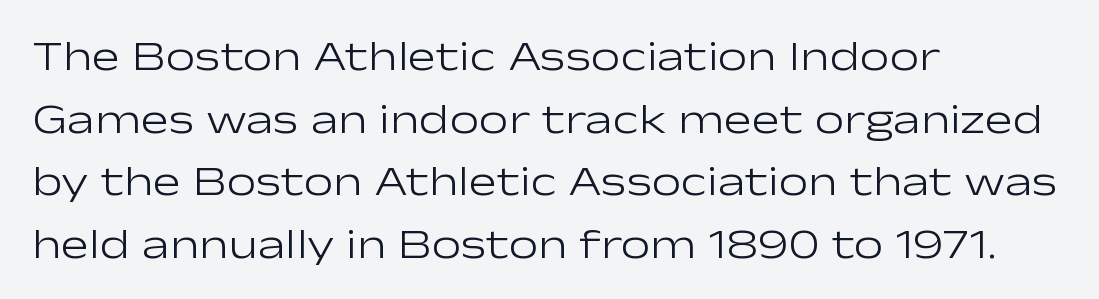
The image shows 42 px light, wide sans-serif type, upright; set left-aligned, normal line spacing (1.49x), normal letter spacing, not underlined; low stroke contrast and a medium x-height.
